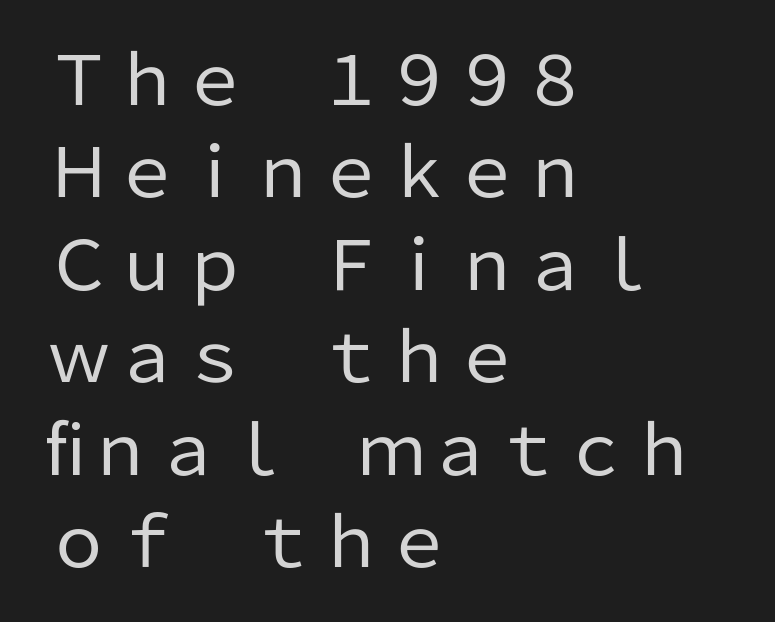
Reading down the column, the eye jumps a familiar distance to each next line. Designer's note — italics off, roman on. This sample uses a sans-serif face. Inter-character spacing is left at the font's built-in metrics.
